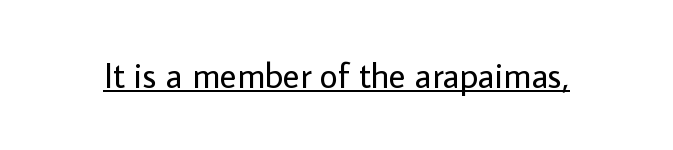
This sample uses an upright cut, with every glyph sitting square on the baseline. Do the characters align in a grid? No, the font is proportional. This is sans-serif lettering, the kind often seen on screens and signage. The type is set solid horizontally, with unmodified tracking. The cut favours lightness, reaching ordinary text weight at its darkest.
